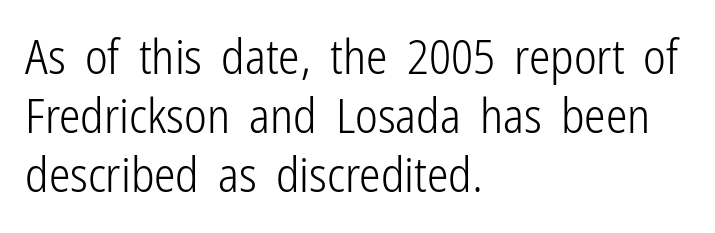
{"serif": "no", "italic": "no", "bold": "no", "weight": "light", "width": "condensed", "stroke_contrast": "low", "x_height": "medium", "monospaced": "no", "underline": "no", "align": "left", "line_spacing_ratio": 1.23, "letter_spacing": "normal", "letter_spacing_em": 0.0, "glyph_px": 48}
